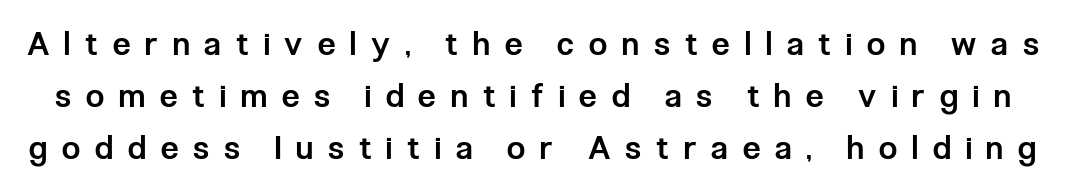
The face used here is rendered with a markedly widened letterfit. Glance below the letters and you will spot only blank space. Firm but not heavy-handed strokes: this text is semibold. This sample has the flowing, uneven cadence of proportional lettering. Italic: no, the glyphs are upright roman.
